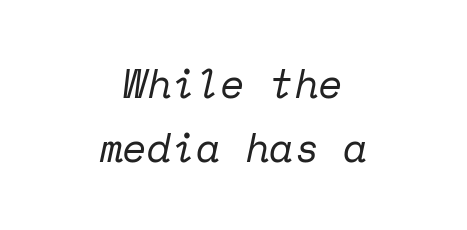
Here the designer chose a console-style face with uniform glyph widths. Caption: face not bold, strokes unweighted. Italic? Definitely — the glyphs are oblique. The text was rendered using a seriffed face with decorative stroke endings. Observe the ordinary spacing: letters are neighbours, not strangers. This sample keeps an unexceptional amount of space between lines.
